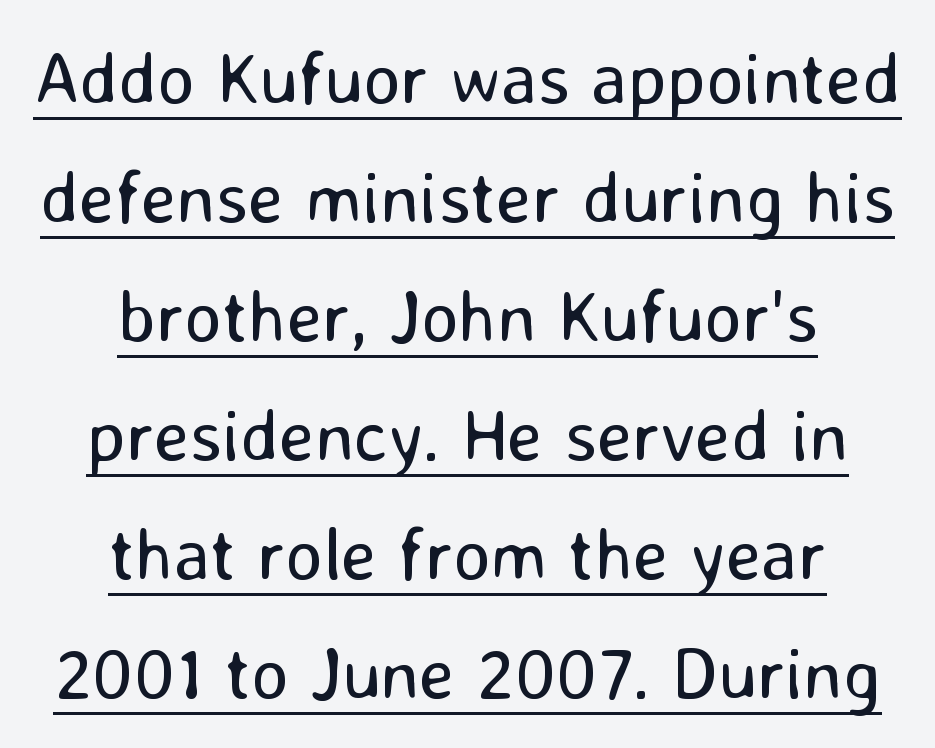
Casual observation: everything's sitting right in the middle. You could not count columns in this text — the font is proportionally spaced. The cut favours lightness, reaching ordinary text weight at its darkest. The face used here appears with an underline applied. Rows of type keep a routine distance in the vertical direction. The type family on display is of the sans-serif kind.
